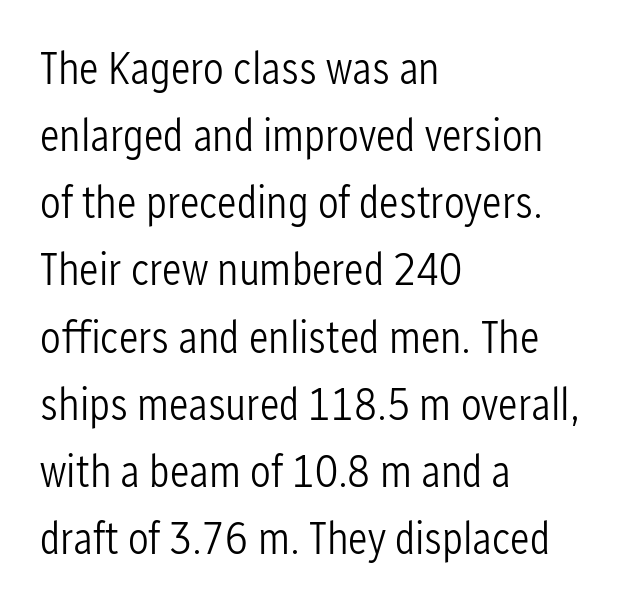
The image shows 46 px light, condensed sans-serif type, upright; set left-aligned, normal line spacing (1.46x), normal letter spacing, not underlined; low stroke contrast and a medium x-height.
